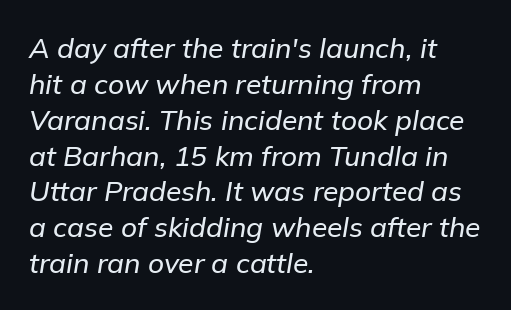
The image shows 28 px text type, italic (leaning right); set left-aligned, normal line spacing (1.28x), normal letter spacing, not underlined; low stroke contrast and a medium x-height.
